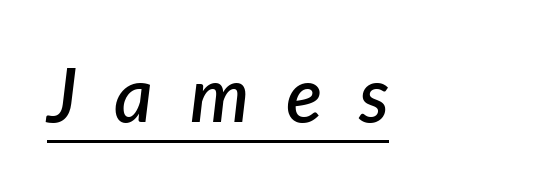
Q: Is the text bold? A: Semi-bold.
Q: Is the text italic (slanted)? A: Yes, it leans right by about 7 degrees.
Q: Is the text underlined? A: Yes.
Q: Is the spacing between letters normal or unusually wide? A: Unusually wide.
Q: Width (condensed, normal, or wide)? A: Normal.
Q: Stroke contrast? A: Low.
Q: x-height? A: Medium.
Q: Monospaced? A: No.
